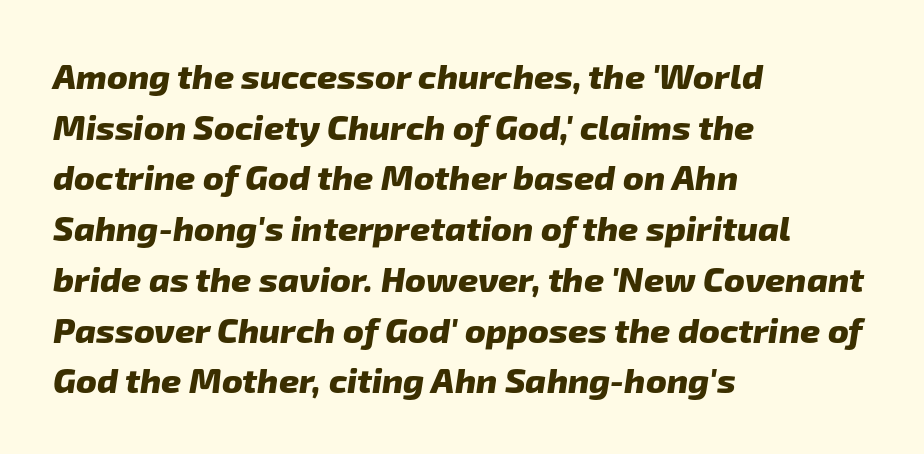
Short note: letters normally spaced. The rag falls on the right side of this text block. Descenders hang freely into open space. The characters display no serif detailing; their extremities are plain. Here the designer chose a conventional face with non-uniform glyph widths.
